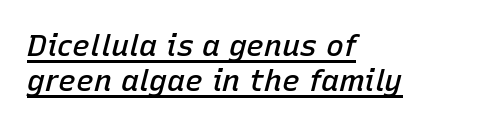
Q: Is the text bold? A: Semi-bold.
Q: Is the text italic (slanted)? A: Yes, it leans right by about 15 degrees.
Q: Is the text underlined? A: Yes.
Q: How is the paragraph aligned? A: Left-aligned.
Q: Is the spacing between letters normal or unusually wide? A: Normal.
Q: Width (condensed, normal, or wide)? A: Normal.
Q: Stroke contrast? A: Low.
Q: x-height? A: Medium.
Q: Monospaced? A: No.
